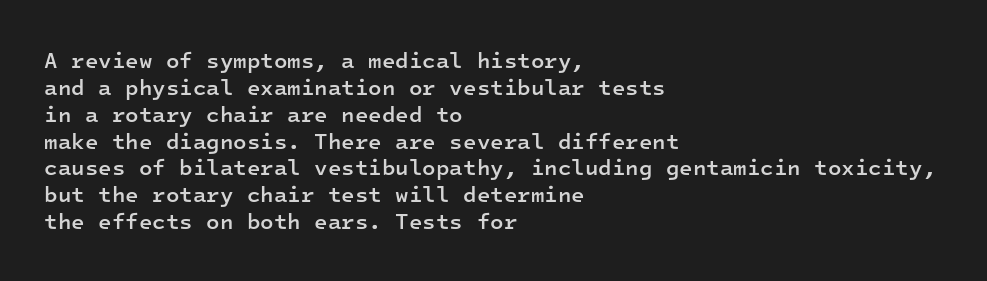
Letters rest on an invisible, unmarked baseline. Notice how the stems are strictly vertical — no italics here. In terms of letterspacing, this is plain default setting. This is moderately heavy type, rendered in semibold. Reading down the block, your eye returns to a fixed left position each line.
